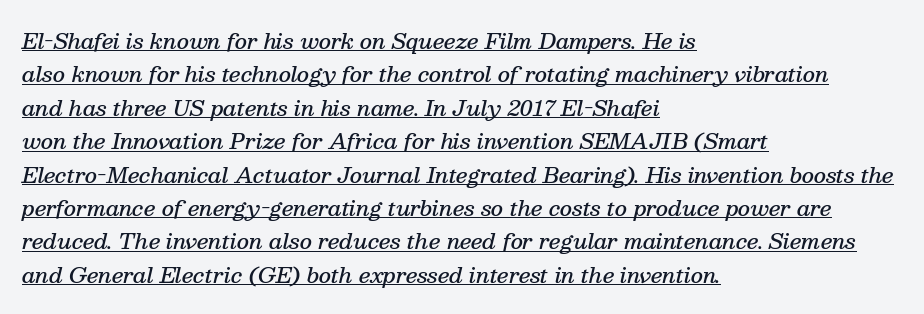
The image shows 21 px text type, italic (leaning right); set left-aligned, normal line spacing (1.59x), normal letter spacing, underlined.
